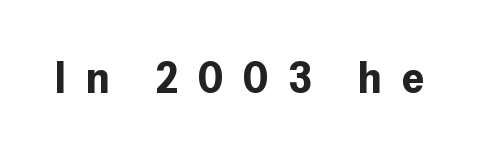
The image shows 44 px bold sans-serif type, upright; set unusually wide letter spacing (+0.45 em), not underlined; low stroke contrast and a medium x-height.
